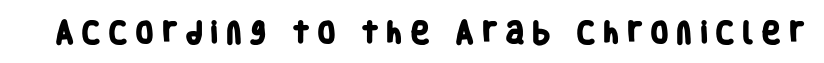
{"bold": "yes", "underline": "no", "letter_spacing": "wide", "letter_spacing_em": 0.3, "glyph_px": 24}
